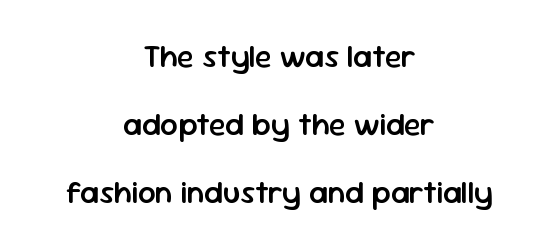
Students, this is semibold: more ink than regular, less than bold. Observe the absence of serifs on each vertical stroke in this sample. Is this a fixed-width face? No — the glyphs have proportional, varying widths. The glyphs are unaccompanied by any horizontal stroke below them. The lines are spread far apart with generous leading.
